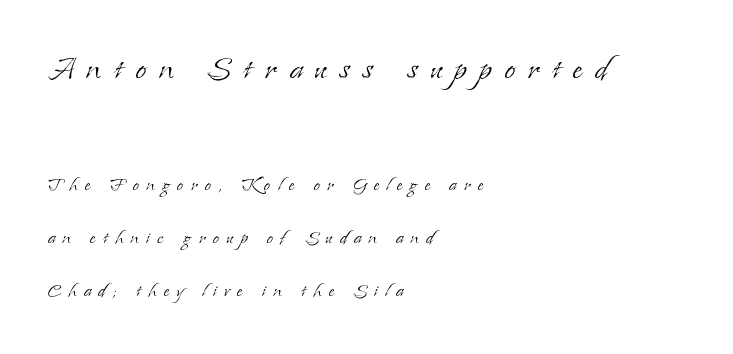
Caption: face not bold, strokes unweighted. The horizontal fit of the characters is loose and conspicuously gappy. Each letter keeps its own natural width here, so spacing adapts to shape. Underline: absent. Rows of type keep a wide berth in the vertical direction.
